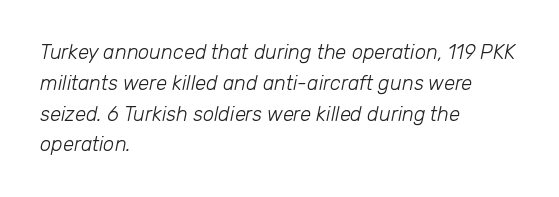
Q: Is the text bold? A: No.
Q: Is the text italic (slanted)? A: Yes, it leans right by about 12 degrees.
Q: Is the text underlined? A: No.
Q: How is the paragraph aligned? A: Left-aligned.
Q: Is the spacing between letters normal or unusually wide? A: Normal.
Q: Is the spacing between lines tight, normal or loose? A: Normal.
